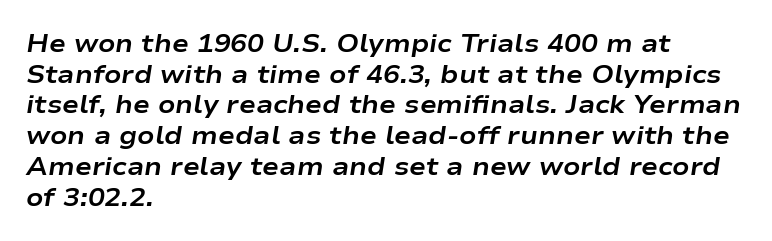
{"italic": "yes", "lean": "right", "slant_degrees": 9, "bold": "yes", "underline": "no", "align": "left", "line_spacing_ratio": 1.23, "letter_spacing": "normal", "letter_spacing_em": 0.0, "glyph_px": 25}
